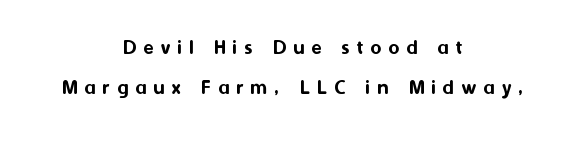
The image shows 21 px text type, upright; set centered, loose line spacing (1.92x), unusually wide letter spacing (+0.35 em), not underlined.
